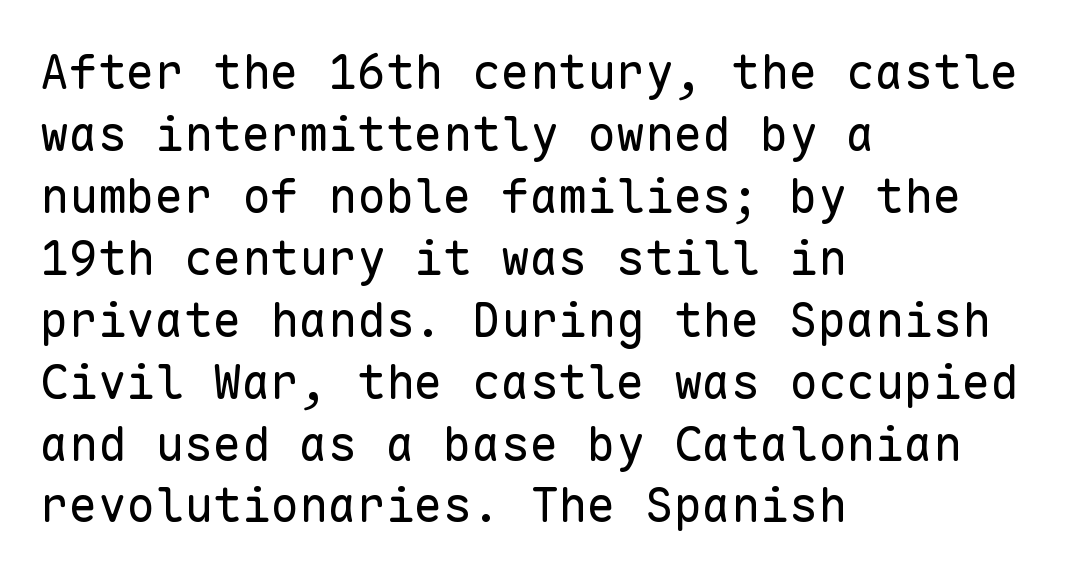
Regular leading. The characters are drawn with everyday or finer stroke widths. In CSS terms this would be text-align: left. Ordinary non-slanted type is in use. A clean baseline with only descenders dipping below it. Spacing between characters is what you'd get straight out of the box.
